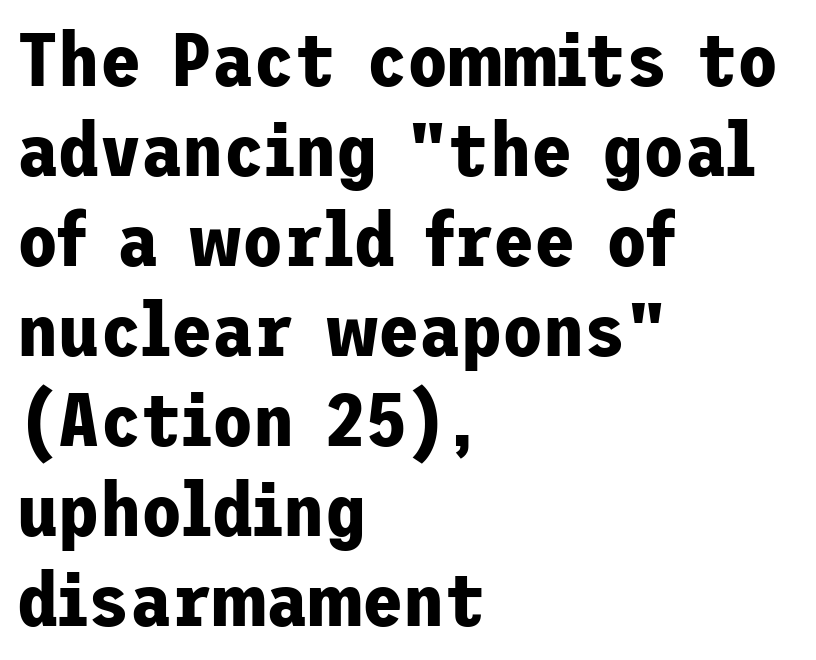
Q: Is the text bold? A: Yes.
Q: Is the text italic (slanted)? A: No, it is upright.
Q: Is the typeface a serif or a sans-serif typeface? A: Sans-serif.
Q: Is the text underlined? A: No.
Q: How is the paragraph aligned? A: Left-aligned.
Q: Is the spacing between letters normal or unusually wide? A: Normal.
Q: Width (condensed, normal, or wide)? A: Normal.
Q: Stroke contrast? A: Low.
Q: x-height? A: Medium.
